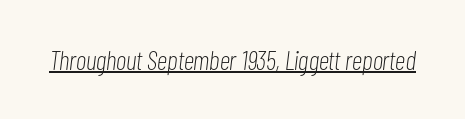
Spacing between characters is what you'd get straight out of the box. Caption: lettering with a line underneath. The strokes carry an ordinary text weight at most. Slant detected: the letters are inclined.
